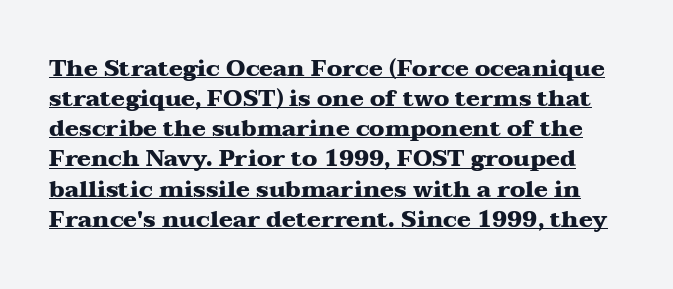
Q: Is the text bold? A: Yes.
Q: Is the text italic (slanted)? A: No, it is upright.
Q: Is the text underlined? A: Yes.
Q: Is the spacing between letters normal or unusually wide? A: Normal.
Q: Is the spacing between lines tight, normal or loose? A: Normal.
